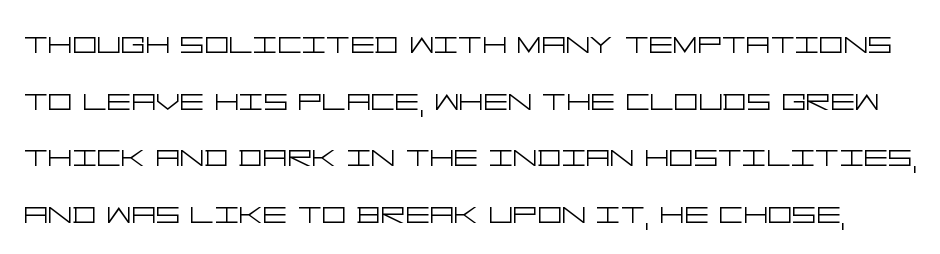
The image shows 38 px light, wide sans-serif type, upright; set normal line spacing (1.49x), normal letter spacing, not underlined; low stroke contrast and a large x-height.
